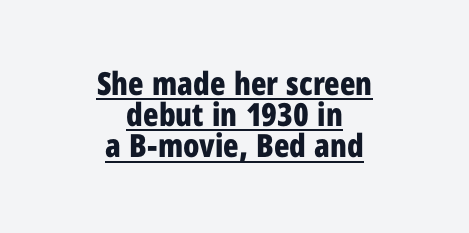
Q: Is the text bold? A: Yes.
Q: Is the text italic (slanted)? A: No, it is upright.
Q: Is the typeface a serif or a sans-serif typeface? A: Sans-serif.
Q: Is the text underlined? A: Yes.
Q: How is the paragraph aligned? A: Centered.
Q: Is the spacing between letters normal or unusually wide? A: Normal.
Q: Is the spacing between lines tight, normal or loose? A: Tight.
Q: Width (condensed, normal, or wide)? A: Condensed.
Q: Stroke contrast? A: Low.
Q: x-height? A: Medium.
Q: Monospaced? A: No.
